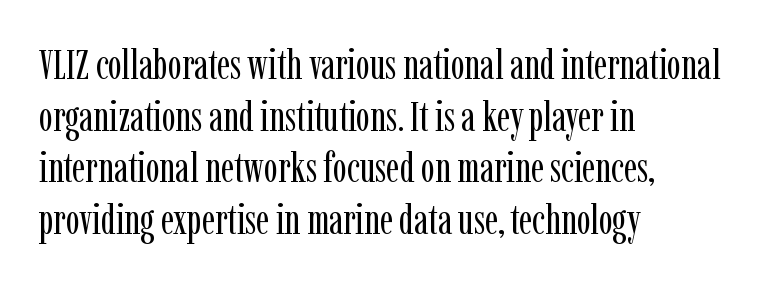
{"serif": "yes", "italic": "no", "bold": "no", "weight": "regular", "width": "condensed", "stroke_contrast": "low", "x_height": "medium", "monospaced": "no", "underline": "no", "align": "left", "line_spacing_ratio": 1.23, "letter_spacing": "normal", "letter_spacing_em": 0.0, "glyph_px": 42}
